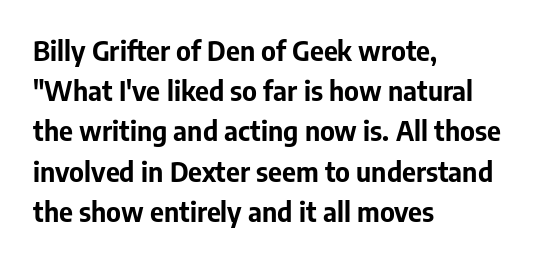
The image shows 27 px bold type, upright; set left-aligned, normal line spacing (1.49x), normal letter spacing, not underlined.
